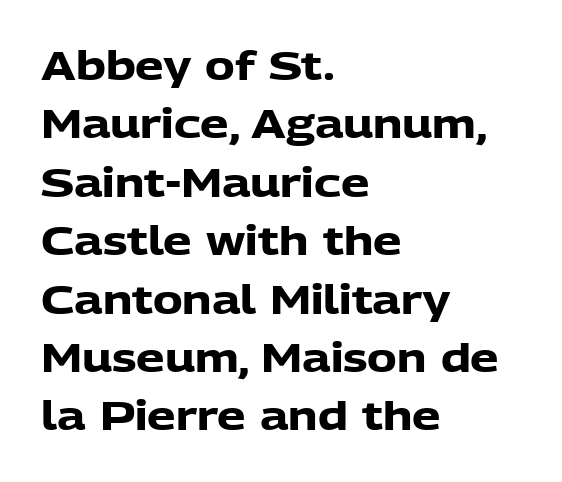
{"serif": "no", "italic": "no", "bold": "yes", "weight": "heavy", "width": "normal", "stroke_contrast": "low", "x_height": "medium", "monospaced": "no", "underline": "no", "align": "left", "line_spacing": "normal", "line_spacing_ratio": 1.46, "letter_spacing": "normal", "letter_spacing_em": 0.0, "glyph_px": 40}
